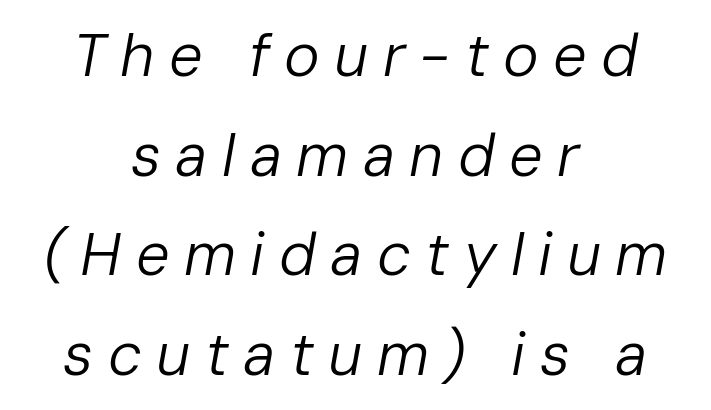
The image shows 60 px regular-weight type, italic (leaning right); set centered, normal line spacing (1.66x), unusually wide letter spacing (+0.24 em), not underlined; low stroke contrast and a medium x-height.
